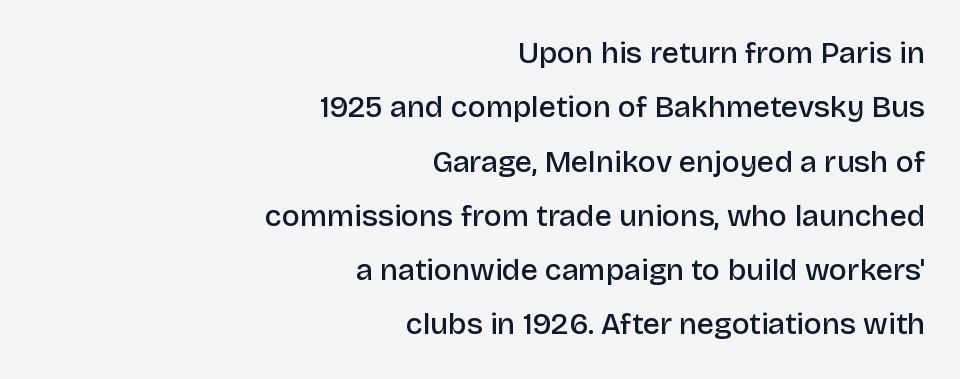
Q: Is the text bold? A: Semi-bold.
Q: Is the text italic (slanted)? A: No, it is upright.
Q: Is the typeface a serif or a sans-serif typeface? A: Sans-serif.
Q: Is the text underlined? A: No.
Q: How is the paragraph aligned? A: Right-aligned.
Q: Is the spacing between letters normal or unusually wide? A: Normal.
Q: Width (condensed, normal, or wide)? A: Normal.
Q: Stroke contrast? A: Low.
Q: x-height? A: Large.
Q: Monospaced? A: No.
